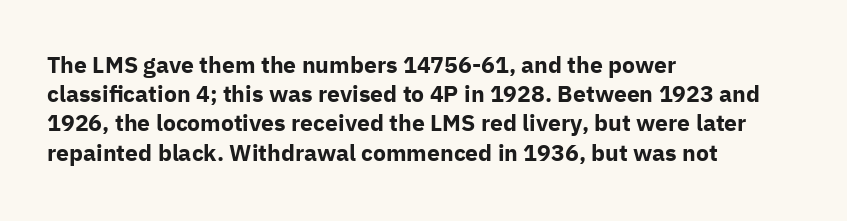
The image shows 23 px bold type, upright; set left-aligned, normal line spacing (1.27x), normal letter spacing, not underlined.
